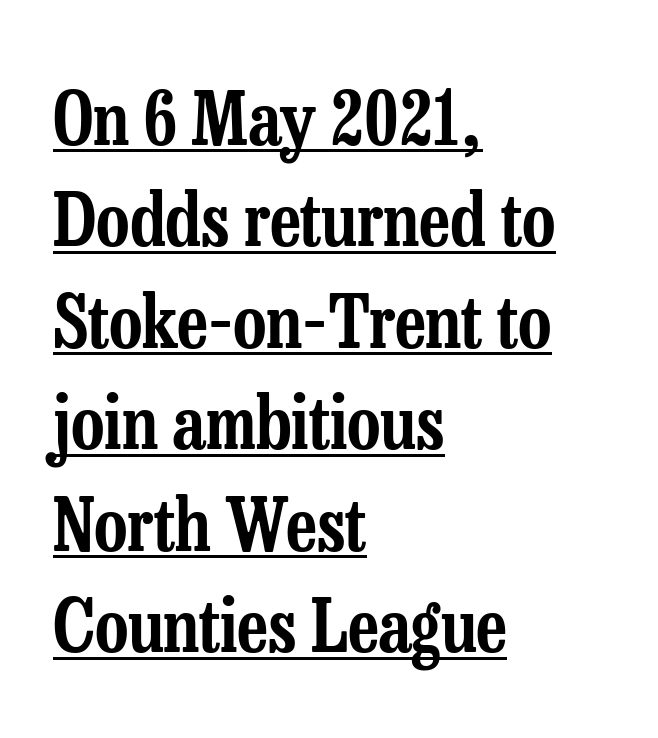
{"serif": "yes", "italic": "no", "width": "condensed", "stroke_contrast": "low", "x_height": "medium", "monospaced": "no", "underline": "yes", "align": "left", "line_spacing": "normal", "line_spacing_ratio": 1.39, "letter_spacing": "normal", "letter_spacing_em": 0.0, "glyph_px": 73}
